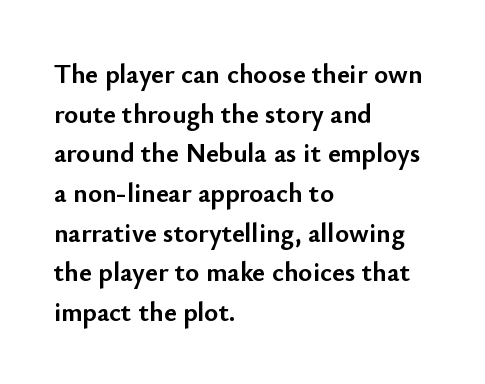
{"italic": "no", "bold": "yes", "underline": "no", "align": "left", "line_spacing": "normal", "line_spacing_ratio": 1.47, "letter_spacing": "normal", "letter_spacing_em": 0.0, "glyph_px": 27}
